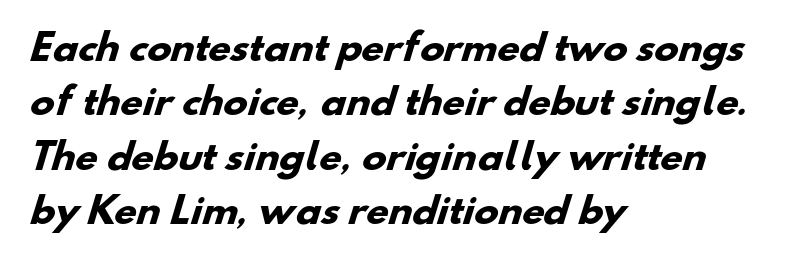
Q: Is the text bold? A: Yes.
Q: Is the typeface a serif or a sans-serif typeface? A: Sans-serif.
Q: Is the text underlined? A: No.
Q: How is the paragraph aligned? A: Left-aligned.
Q: Is the spacing between letters normal or unusually wide? A: Normal.
Q: Is the spacing between lines tight, normal or loose? A: Normal.
Q: Width (condensed, normal, or wide)? A: Normal.
Q: Stroke contrast? A: Low.
Q: x-height? A: Small.
Q: Monospaced? A: No.
